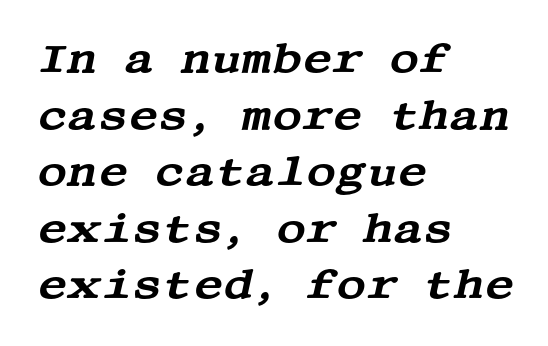
The image shows 41 px wide serif type, italic (leaning right); set left-aligned, normal line spacing (1.38x), normal letter spacing, not underlined; medium stroke contrast and a large x-height.
